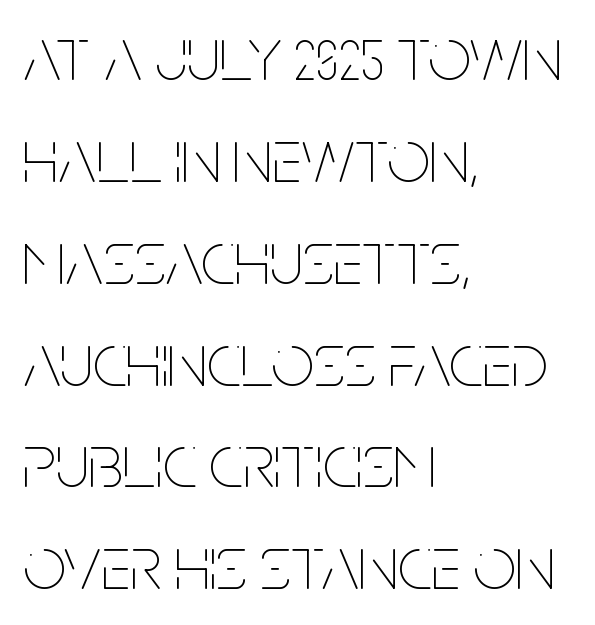
One-word summary of the alignment: left. Here the designer chose a conventional face with non-uniform glyph widths. A clean baseline with only descenders dipping below it. Do the letters lean? They stand straight. Caption: standard tracking, unaltered. Honestly, the row spacing looks completely unremarkable.
